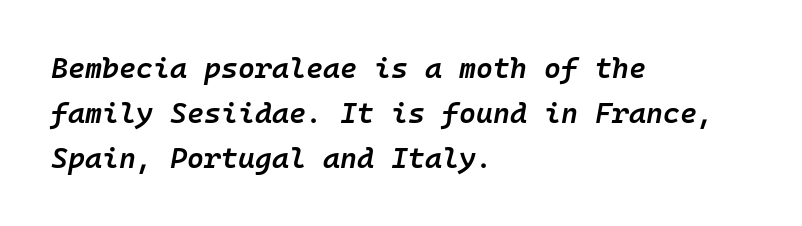
Q: Is the text bold? A: Semi-bold.
Q: Is the text italic (slanted)? A: Yes, it leans right by about 10 degrees.
Q: Is the text underlined? A: No.
Q: How is the paragraph aligned? A: Left-aligned.
Q: Is the spacing between letters normal or unusually wide? A: Normal.
Q: Is the spacing between lines tight, normal or loose? A: Normal.
Q: Width (condensed, normal, or wide)? A: Normal.
Q: Stroke contrast? A: Low.
Q: x-height? A: Medium.
Q: Monospaced? A: Yes.
